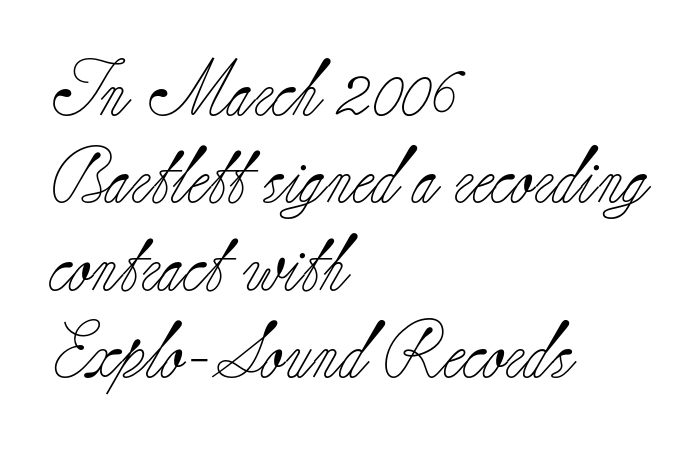
The image shows 56 px light serif type; set left-aligned, normal line spacing (1.56x), normal letter spacing, not underlined; low stroke contrast and a small x-height.
